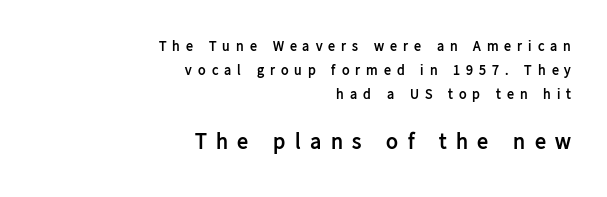
How heavy is the stroke? Heavy — this is a bold. Nobody drew a line under any word here. Characters remain perfectly vertical along every line. The compositor pushed each line to the right boundary. What stands out about the letter spacing? Its width — letters are far apart. The designer gave the closing block more size than the opening block.
